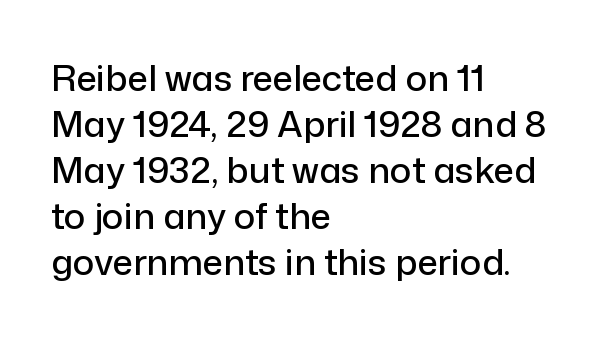
The rows are spaced the way most documents space them. No word sits above an underline. Nothing sits at the stroke ends, so this counts as sans-serif. The paragraph shown leans on its left margin. The letters sit at their default tracking, neither squeezed nor spread.
